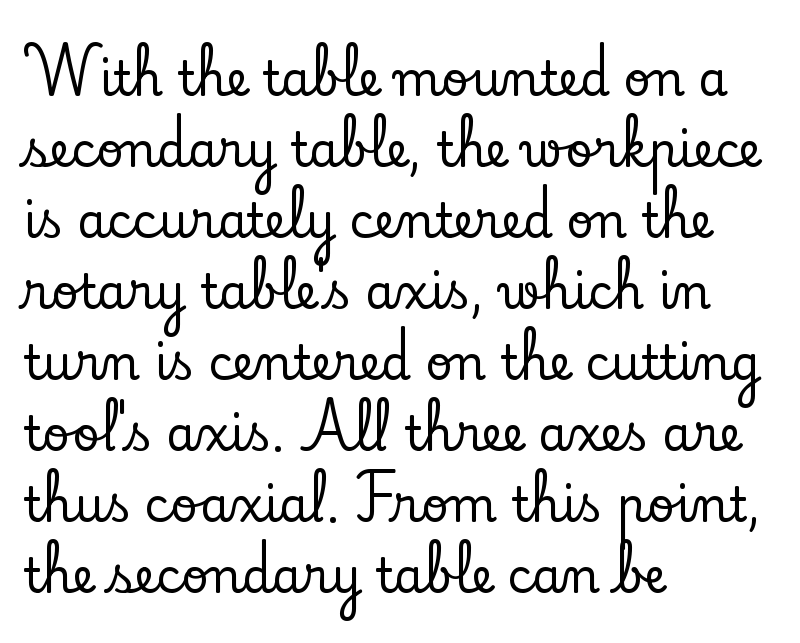
The image shows 47 px serif type, upright; set left-aligned, normal line spacing (1.51x), normal letter spacing, not underlined; low stroke contrast and a small x-height.
